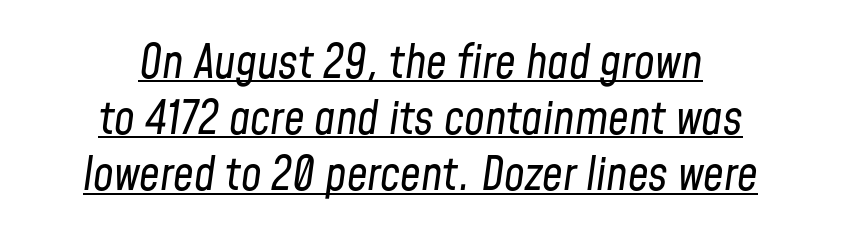
The image shows 46 px regular-weight, condensed type, italic (leaning right); set centered, line spacing 1.22x, normal letter spacing, underlined; low stroke contrast and a medium x-height.
